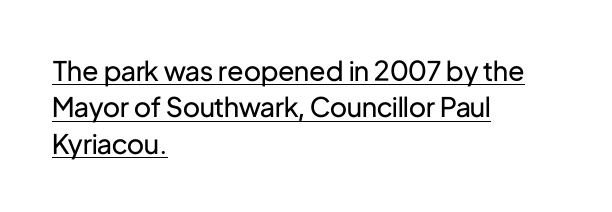
{"italic": "no", "bold": "no", "underline": "yes", "align": "left", "line_spacing": "normal", "line_spacing_ratio": 1.35, "letter_spacing": "normal", "letter_spacing_em": 0.0, "glyph_px": 27}
